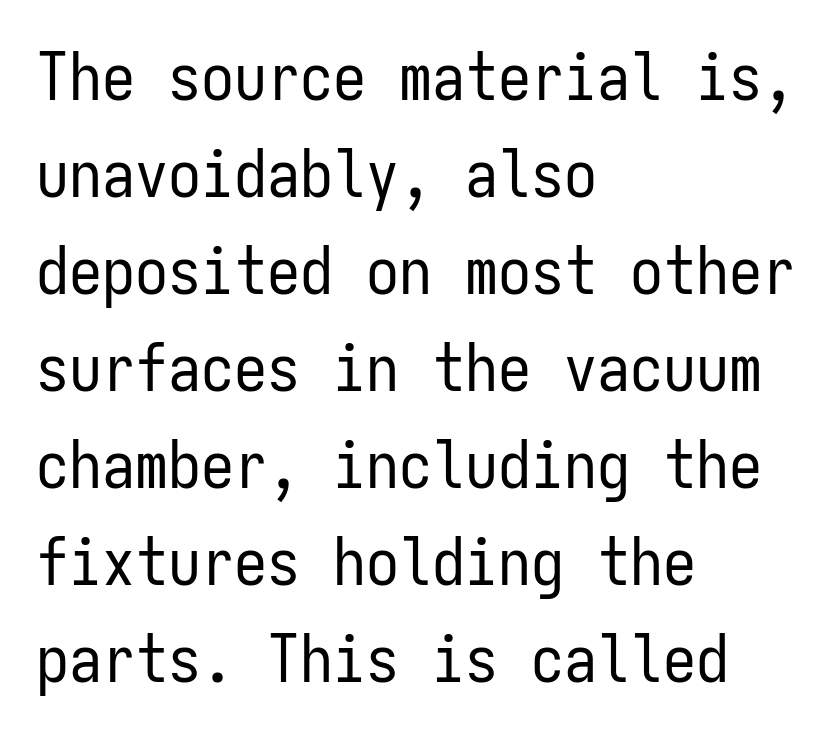
Q: Is the text bold? A: No.
Q: Is the text italic (slanted)? A: No, it is upright.
Q: Is the typeface a serif or a sans-serif typeface? A: Sans-serif.
Q: Is the text underlined? A: No.
Q: How is the paragraph aligned? A: Left-aligned.
Q: Is the spacing between letters normal or unusually wide? A: Normal.
Q: Is the spacing between lines tight, normal or loose? A: Normal.
Q: Width (condensed, normal, or wide)? A: Condensed.
Q: Stroke contrast? A: Low.
Q: x-height? A: Medium.
Q: Monospaced? A: Yes.
